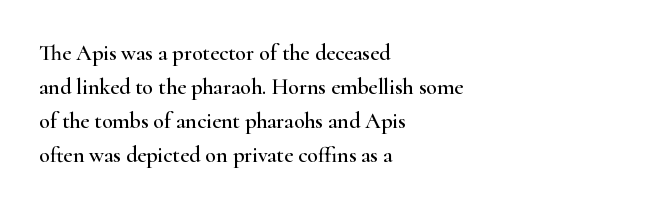
The image shows 22 px text type, upright; set left-aligned, normal line spacing (1.54x), normal letter spacing, not underlined.
